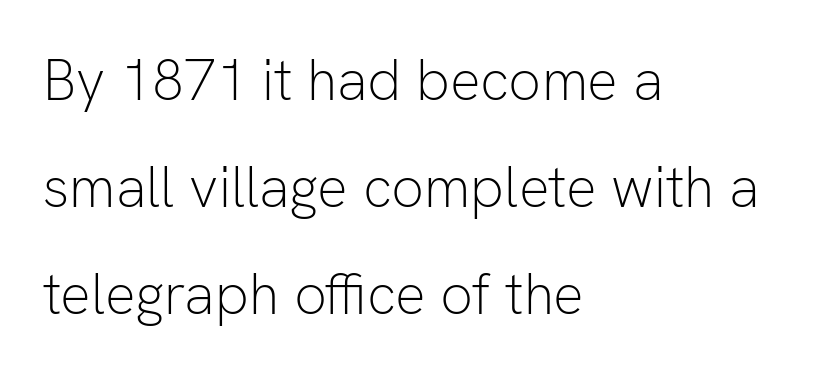
{"serif": "no", "italic": "no", "bold": "no", "weight": "light", "width": "normal", "stroke_contrast": "low", "x_height": "medium", "monospaced": "no", "underline": "no", "align": "left", "line_spacing_ratio": 1.88, "letter_spacing": "normal", "letter_spacing_em": 0.0, "glyph_px": 57}
